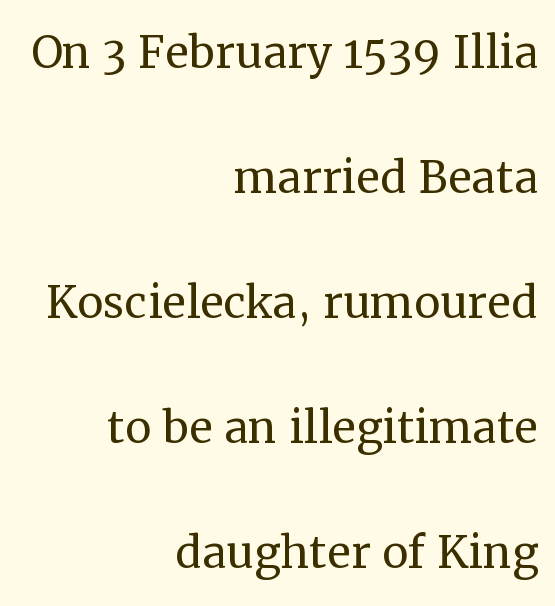
The passage shown is typed in a proportional face where columns would drift. Weight: in the light-to-regular range. Notice how the passage keeps a crisp vertical edge on the right only. Underline: absent.
